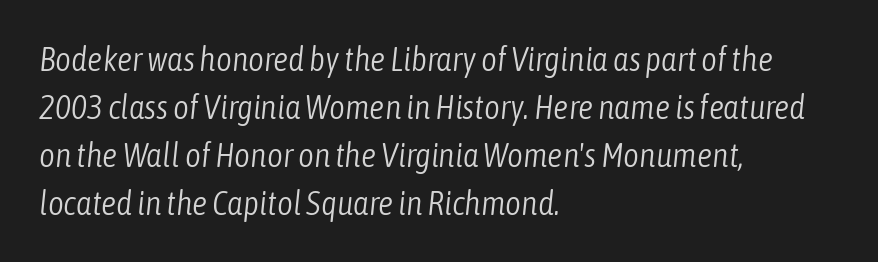
Q: Is the text bold? A: No.
Q: Is the text italic (slanted)? A: Yes, it leans right by about 6 degrees.
Q: Is the text underlined? A: No.
Q: How is the paragraph aligned? A: Left-aligned.
Q: Is the spacing between letters normal or unusually wide? A: Normal.
Q: Is the spacing between lines tight, normal or loose? A: Normal.
Q: Width (condensed, normal, or wide)? A: Condensed.
Q: Stroke contrast? A: Low.
Q: x-height? A: Medium.
Q: Monospaced? A: No.
